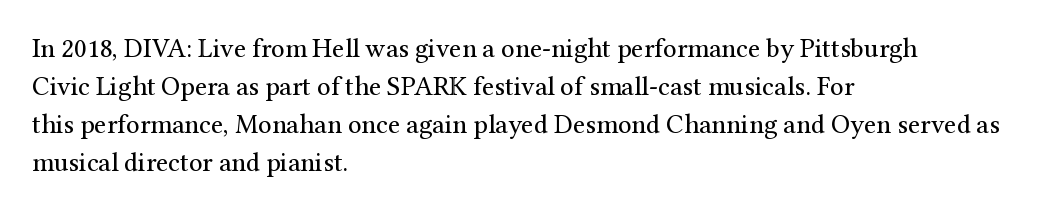
The image shows 27 px text type, upright; set left-aligned, normal line spacing (1.41x), normal letter spacing, not underlined.
